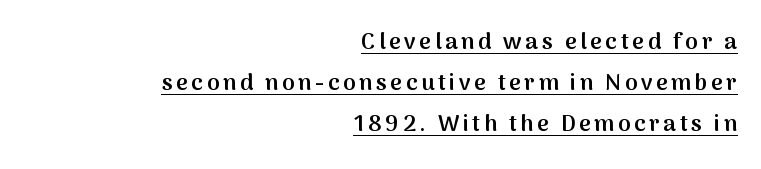
{"italic": "no", "bold": "semi", "underline": "yes", "align": "right", "line_spacing_ratio": 1.79, "glyph_px": 23}
